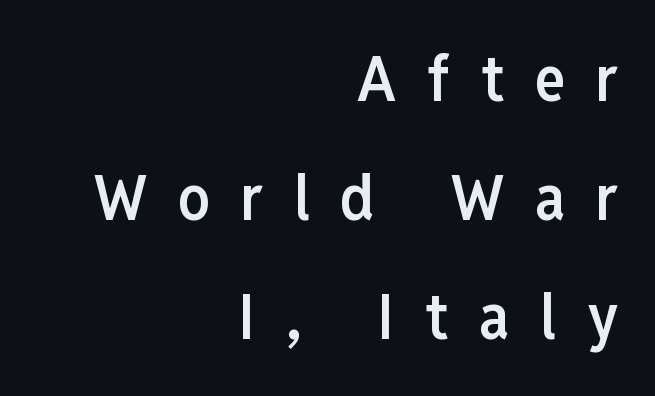
{"serif": "no", "italic": "no", "bold": "semi", "weight": "semibold", "width": "condensed", "stroke_contrast": "low", "x_height": "medium", "monospaced": "no", "underline": "no", "align": "right", "line_spacing_ratio": 1.89, "letter_spacing": "wide", "letter_spacing_em": 0.49, "glyph_px": 63}
